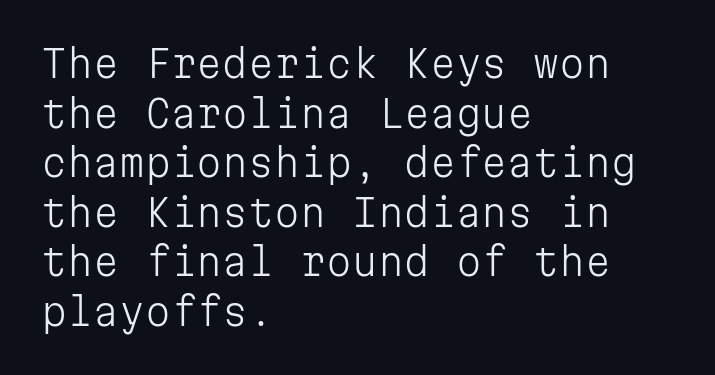
The image shows 37 px light sans-serif type, upright, monospaced; set left-aligned, normal line spacing (1.34x), normal letter spacing, not underlined; low stroke contrast and a medium x-height.
